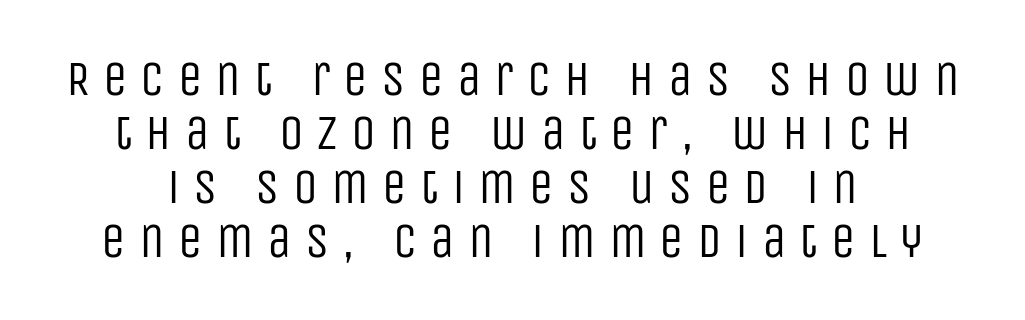
Q: Is the text bold? A: No.
Q: Is the text italic (slanted)? A: No, it is upright.
Q: Is the typeface a serif or a sans-serif typeface? A: Sans-serif.
Q: Is the text underlined? A: No.
Q: Is the spacing between letters normal or unusually wide? A: Unusually wide.
Q: Is the spacing between lines tight, normal or loose? A: Tight.
Q: Width (condensed, normal, or wide)? A: Condensed.
Q: Stroke contrast? A: Low.
Q: x-height? A: Large.
Q: Monospaced? A: No.
